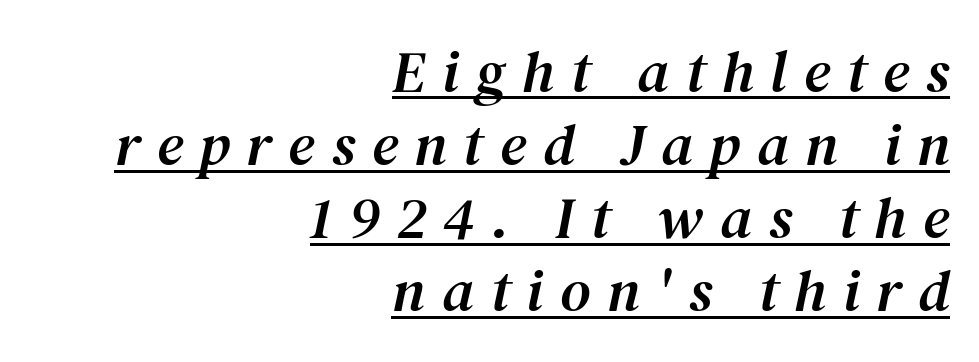
{"serif": "yes", "italic": "yes", "lean": "right", "slant_degrees": 12, "width": "normal", "stroke_contrast": "medium", "x_height": "medium", "monospaced": "no", "underline": "yes", "align": "right", "line_spacing_ratio": 1.24, "letter_spacing": "wide", "letter_spacing_em": 0.28, "glyph_px": 59}
